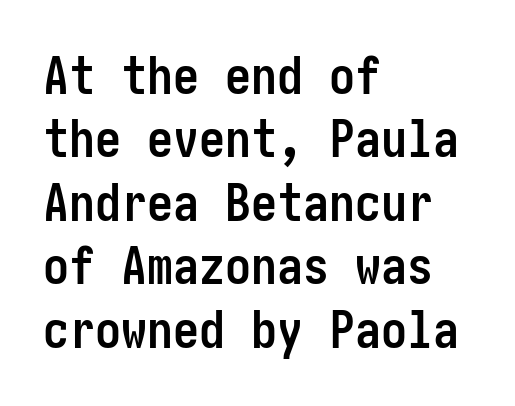
The image shows 52 px semibold, condensed sans-serif type, upright; set left-aligned, line spacing 1.22x, normal letter spacing, not underlined; low stroke contrast and a medium x-height.
